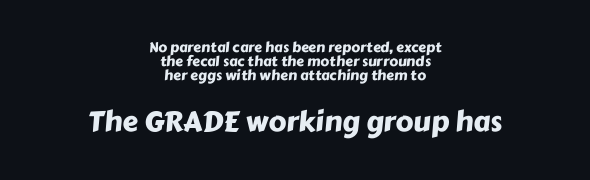
Q: Is the typeface a serif or a sans-serif typeface? A: Sans-serif.
Q: Is the text underlined? A: No.
Q: How is the paragraph aligned? A: Centered.
Q: Is the spacing between letters normal or unusually wide? A: Normal.
Q: Is the spacing between lines tight, normal or loose? A: Tight.
Q: Which block of text is set in a larger size, the first (top) or the second (bottom)? A: The second (bottom) one.
Q: Width (condensed, normal, or wide)? A: Normal.
Q: Stroke contrast? A: Low.
Q: x-height? A: Medium.
Q: Monospaced? A: No.
